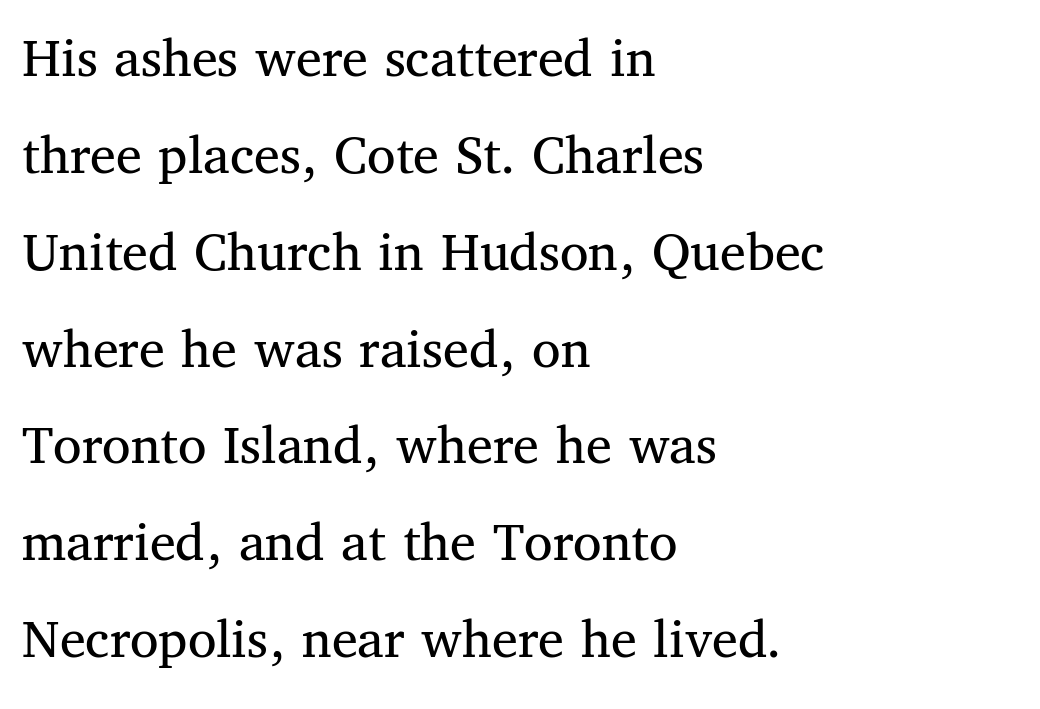
Q: Is the text bold? A: No.
Q: Is the text italic (slanted)? A: No, it is upright.
Q: Is the typeface a serif or a sans-serif typeface? A: Serif.
Q: Is the text underlined? A: No.
Q: How is the paragraph aligned? A: Left-aligned.
Q: Is the spacing between letters normal or unusually wide? A: Normal.
Q: Is the spacing between lines tight, normal or loose? A: Normal.
Q: Width (condensed, normal, or wide)? A: Normal.
Q: Stroke contrast? A: Medium.
Q: x-height? A: Medium.
Q: Monospaced? A: No.
